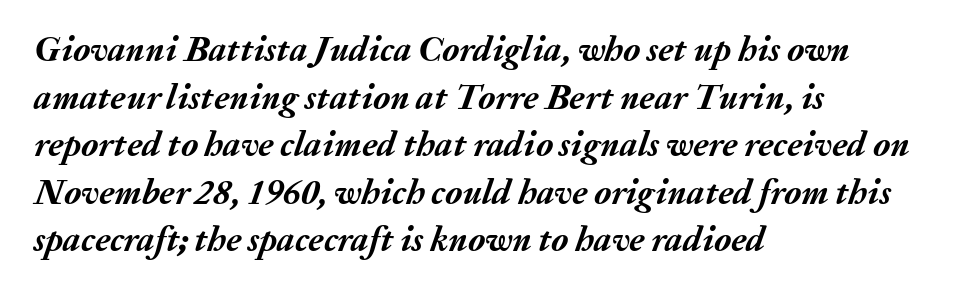
This sample has the flowing, uneven cadence of proportional lettering. The area under the type is left untouched. Would a proofreader flag this as italicized? Yes. Is the block centered? No — it sits flush against the left margin. Leading matches the norm, producing a regular column. Plenty of ink on the page — the face is bold.
